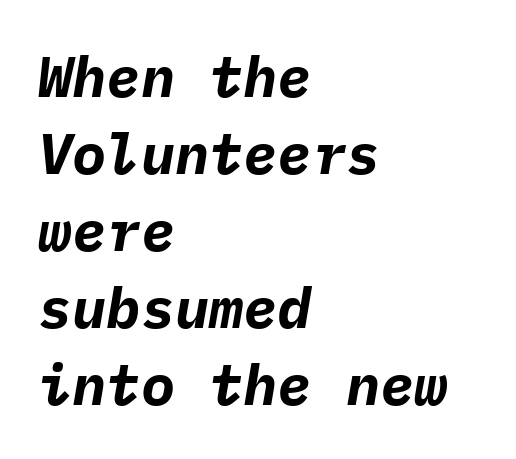
The image shows 57 px bold type, italic (leaning right), monospaced; set left-aligned, normal line spacing (1.35x), normal letter spacing, not underlined; low stroke contrast and a medium x-height.
